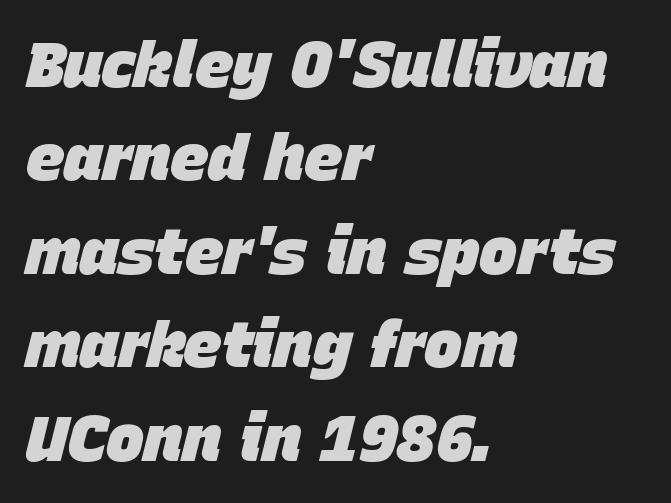
The face used here has a pronounced slope to its letters. The lines in this sample share a left origin and differ only in where they stop. This rendering leaves character spacing at its baseline value. Each row of text sits above clean, open space. Emphasis by weight is at full strength: bold. The rendering uses a moderate line-height, typical for paragraphs.
